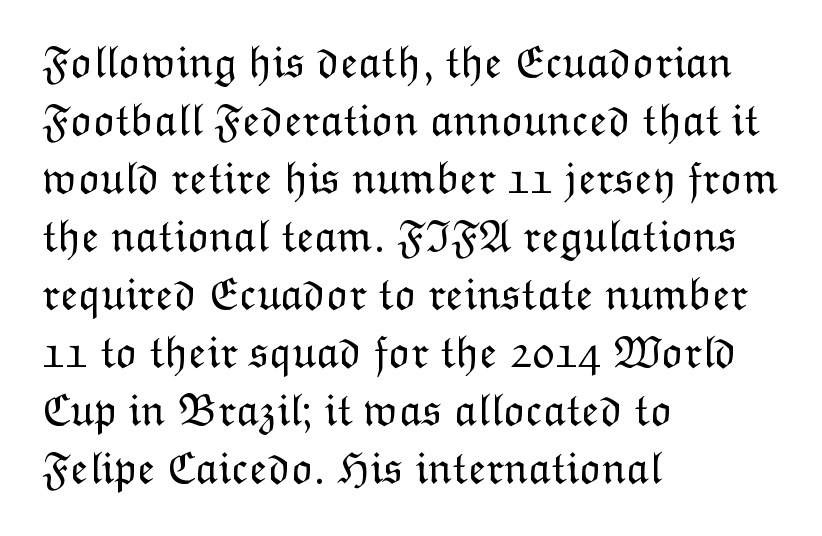
{"italic": "no", "bold": "no", "weight": "light", "width": "normal", "stroke_contrast": "low", "x_height": "medium", "monospaced": "no", "underline": "no", "align": "left", "line_spacing": "normal", "line_spacing_ratio": 1.26, "letter_spacing": "normal", "letter_spacing_em": 0.0, "glyph_px": 46}
